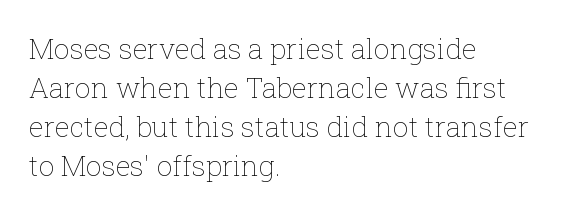
The image shows 28 px thin type, upright; set left-aligned, normal line spacing (1.39x), normal letter spacing, not underlined; low stroke contrast and a medium x-height.
